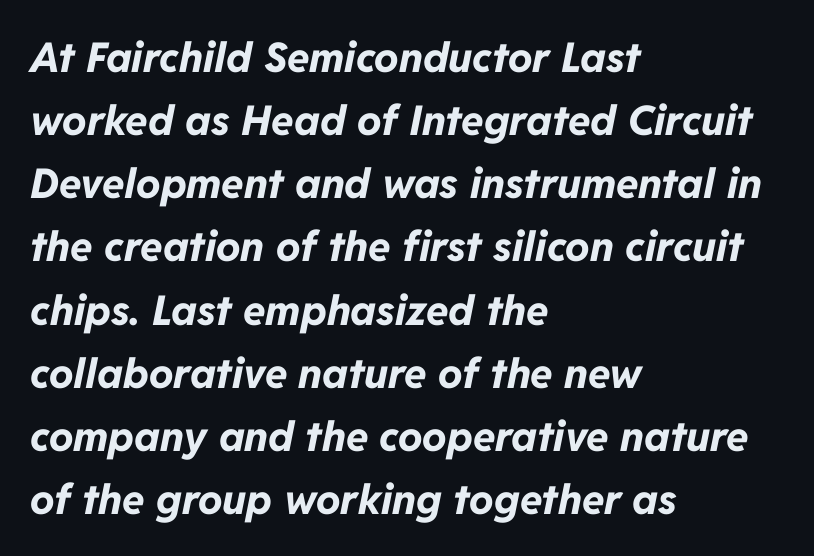
The image shows 41 px bold type, italic (leaning right); set left-aligned, normal line spacing (1.54x), normal letter spacing, not underlined; low stroke contrast and a medium x-height.
